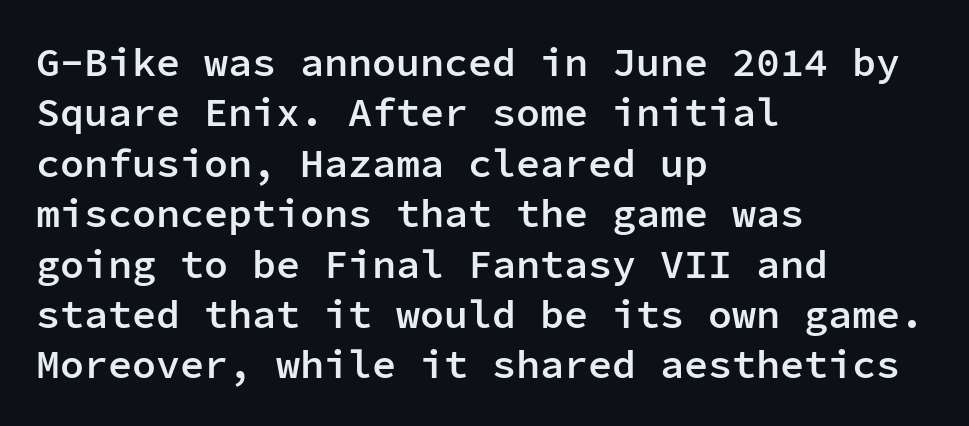
The passage shown is typeset with a sans-serif family. The gaps between neighbouring characters are ordinary and unremarkable. Quick note: not italic, upright. Each new line begins a customary step beneath the previous one. Letters rest on an invisible, unmarked baseline.
